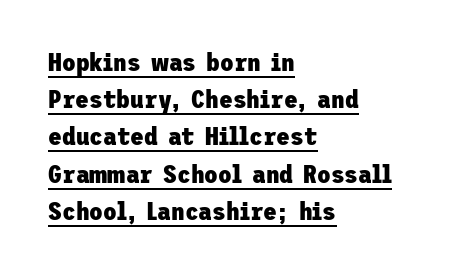
Q: Is the text bold? A: Yes.
Q: Is the text italic (slanted)? A: No, it is upright.
Q: Is the text underlined? A: Yes.
Q: How is the paragraph aligned? A: Left-aligned.
Q: Is the spacing between letters normal or unusually wide? A: Normal.
Q: Is the spacing between lines tight, normal or loose? A: Normal.
